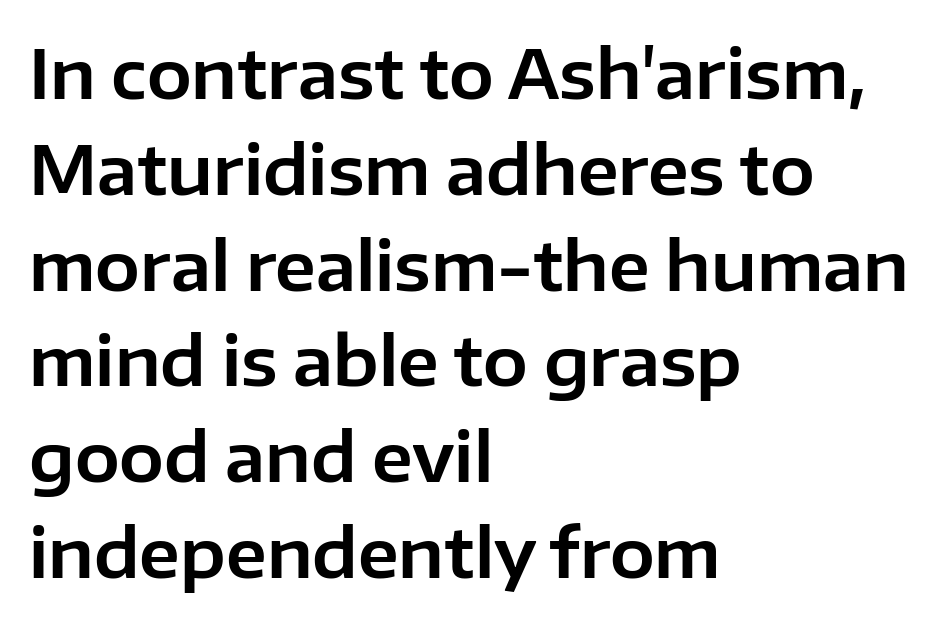
{"serif": "no", "italic": "no", "width": "normal", "stroke_contrast": "low", "x_height": "medium", "monospaced": "no", "underline": "no", "align": "left", "line_spacing": "normal", "line_spacing_ratio": 1.43, "letter_spacing": "normal", "letter_spacing_em": 0.0, "glyph_px": 67}
